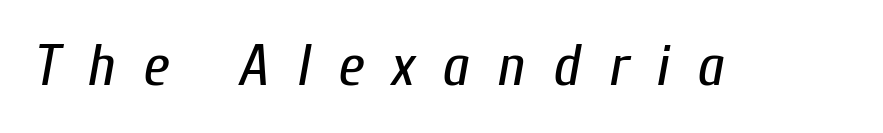
Do the characters align in a grid? No, the font is proportional. The specimen reads as italic at a glance. Here the glyphs are tracked loosely, breaking word shapes into spaced letters. Unmarked baselines from the first word to the last. Is the type heavy? It reads as light-to-regular instead.
